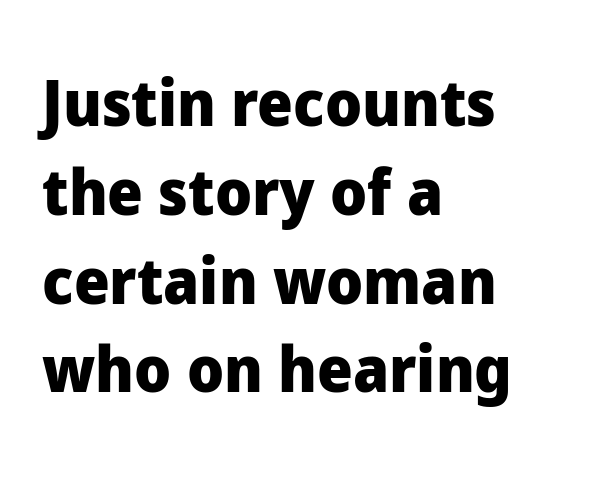
{"serif": "no", "italic": "no", "bold": "yes", "weight": "heavy", "width": "normal", "stroke_contrast": "low", "x_height": "medium", "monospaced": "no", "underline": "no", "align": "left", "line_spacing": "normal", "line_spacing_ratio": 1.41, "letter_spacing": "normal", "letter_spacing_em": 0.0, "glyph_px": 63}
